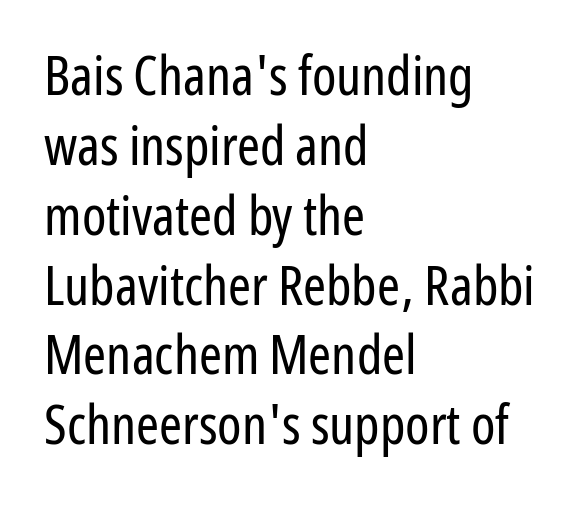
The image shows 55 px regular-weight, condensed sans-serif type, upright; set left-aligned, normal line spacing (1.27x), normal letter spacing, not underlined; low stroke contrast and a medium x-height.
